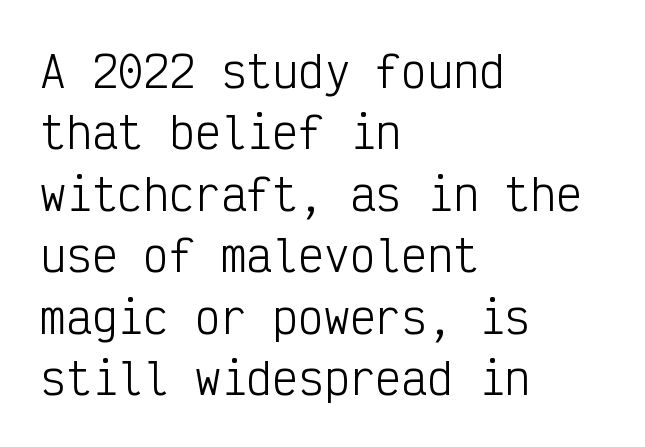
The image shows 43 px light, condensed sans-serif type, upright, monospaced; set left-aligned, normal line spacing (1.43x), normal letter spacing, not underlined; low stroke contrast and a medium x-height.
